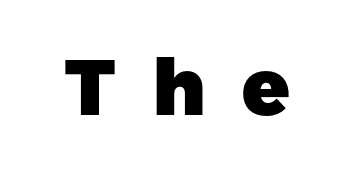
{"serif": "no", "italic": "no", "bold": "yes", "weight": "heavy", "width": "normal", "stroke_contrast": "low", "x_height": "medium", "monospaced": "no", "underline": "no", "letter_spacing": "wide", "letter_spacing_em": 0.47, "glyph_px": 78}
